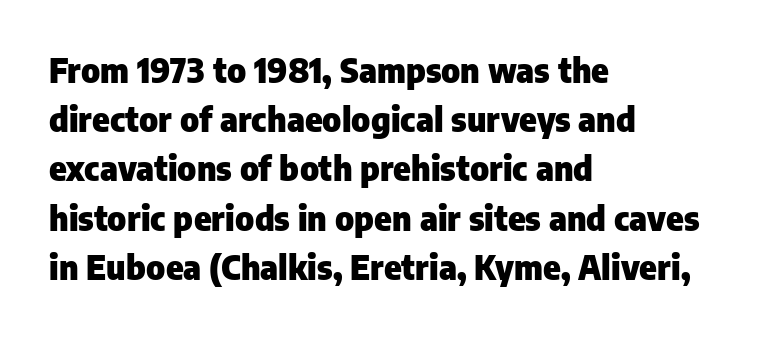
Q: Is the text bold? A: Yes.
Q: Is the text italic (slanted)? A: No, it is upright.
Q: Is the typeface a serif or a sans-serif typeface? A: Sans-serif.
Q: Is the text underlined? A: No.
Q: How is the paragraph aligned? A: Left-aligned.
Q: Is the spacing between letters normal or unusually wide? A: Normal.
Q: Is the spacing between lines tight, normal or loose? A: Normal.
Q: Width (condensed, normal, or wide)? A: Normal.
Q: Stroke contrast? A: Low.
Q: x-height? A: Medium.
Q: Monospaced? A: No.
